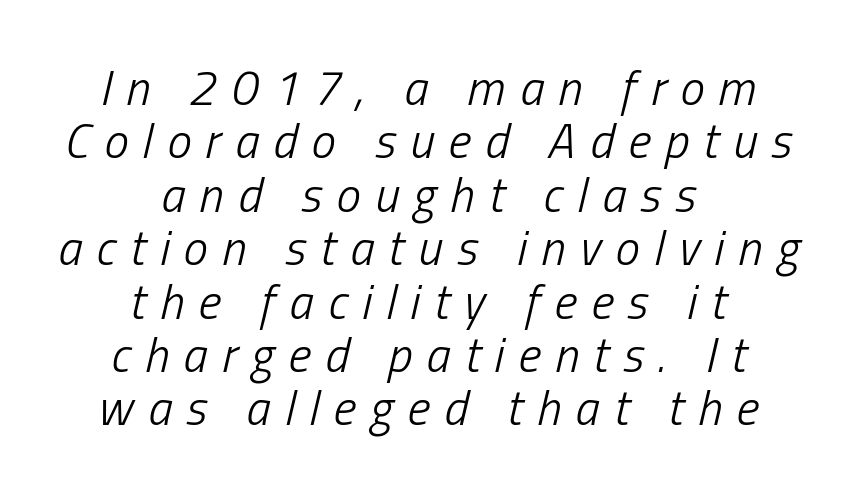
The image shows 49 px light, condensed type, italic (leaning right); set centered, tight line spacing (1.09x), unusually wide letter spacing (+0.29 em), not underlined; low stroke contrast and a medium x-height.
